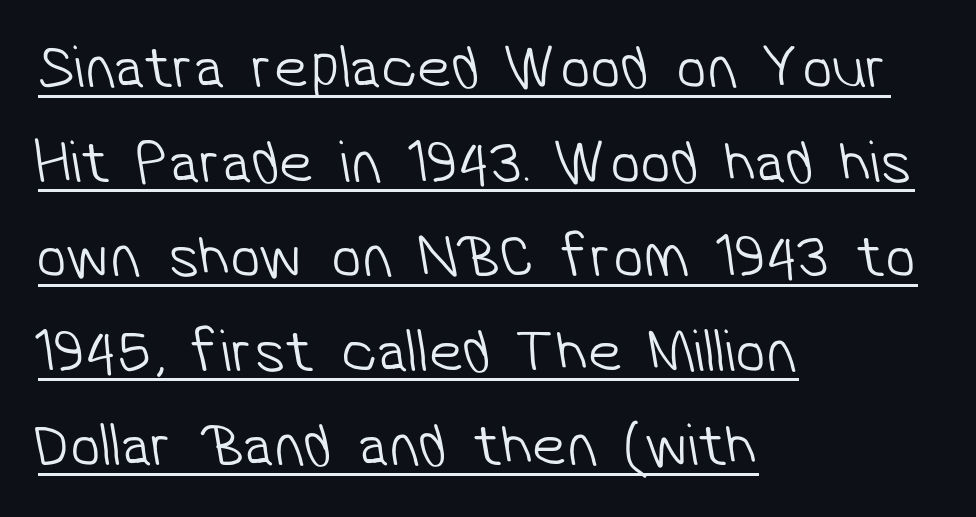
Q: Is the text bold? A: No.
Q: Is the typeface a serif or a sans-serif typeface? A: Sans-serif.
Q: Is the text underlined? A: Yes.
Q: How is the paragraph aligned? A: Left-aligned.
Q: Is the spacing between letters normal or unusually wide? A: Normal.
Q: Is the spacing between lines tight, normal or loose? A: Normal.
Q: Width (condensed, normal, or wide)? A: Normal.
Q: Stroke contrast? A: Low.
Q: x-height? A: Medium.
Q: Monospaced? A: No.
